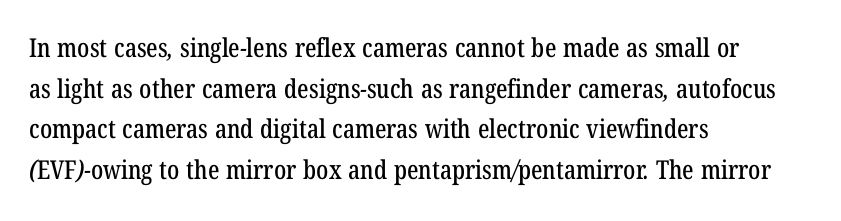
The letterforms sit shoulder to shoulder at normal distance. Successive baselines arrive at the customary interval. Beneath every word, the page is bare. The lines in this sample share a left origin and differ only in where they stop.
